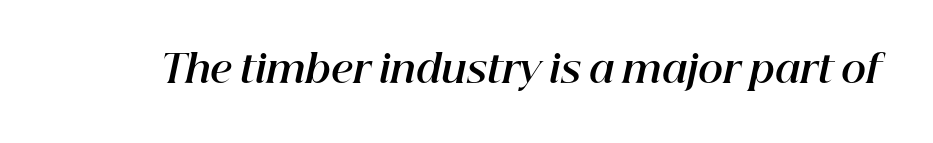
{"italic": "yes", "lean": "right", "slant_degrees": 12, "bold": "yes", "weight": "bold", "width": "normal", "stroke_contrast": "high", "x_height": "medium", "monospaced": "no", "underline": "no", "letter_spacing": "normal", "letter_spacing_em": 0.0, "glyph_px": 38}
